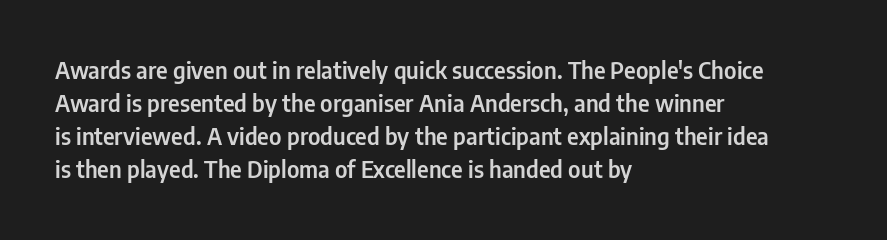
{"italic": "no", "underline": "no", "align": "left", "line_spacing": "normal", "line_spacing_ratio": 1.44, "letter_spacing": "normal", "letter_spacing_em": 0.0, "glyph_px": 23}
